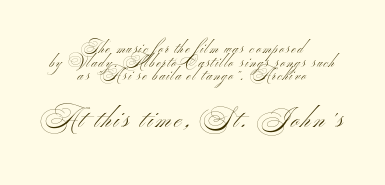
The image shows 25 px text type; set centered, tight line spacing (0.98x), not underlined; the second (bottom) block is 1.79x larger.
